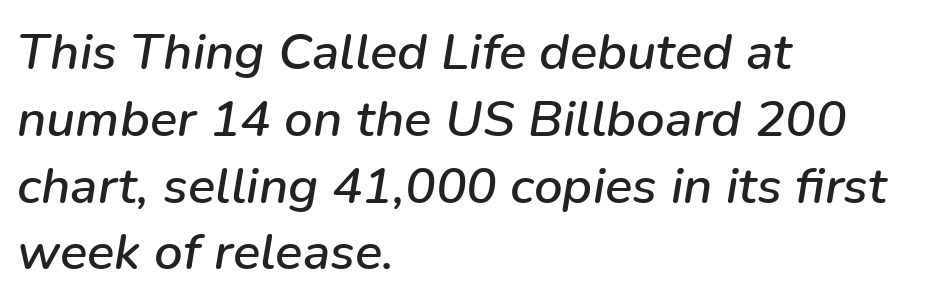
Q: Is the text italic (slanted)? A: Yes, it leans right by about 9 degrees.
Q: Is the text underlined? A: No.
Q: How is the paragraph aligned? A: Left-aligned.
Q: Is the spacing between letters normal or unusually wide? A: Normal.
Q: Is the spacing between lines tight, normal or loose? A: Normal.
Q: Width (condensed, normal, or wide)? A: Normal.
Q: Stroke contrast? A: Low.
Q: x-height? A: Medium.
Q: Monospaced? A: No.
